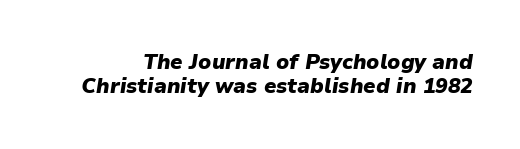
{"italic": "yes", "lean": "right", "slant_degrees": 9, "bold": "yes", "underline": "no", "line_spacing_ratio": 1.16, "letter_spacing": "normal", "letter_spacing_em": 0.0, "glyph_px": 21}
